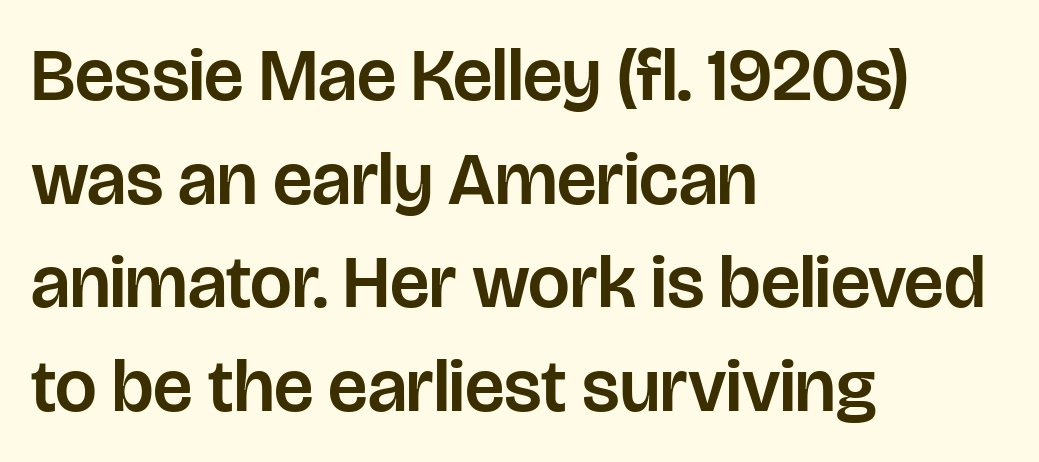
Q: Is the text italic (slanted)? A: No, it is upright.
Q: Is the typeface a serif or a sans-serif typeface? A: Sans-serif.
Q: Is the text underlined? A: No.
Q: How is the paragraph aligned? A: Left-aligned.
Q: Is the spacing between letters normal or unusually wide? A: Normal.
Q: Is the spacing between lines tight, normal or loose? A: Normal.
Q: Width (condensed, normal, or wide)? A: Normal.
Q: Stroke contrast? A: Low.
Q: x-height? A: Large.
Q: Monospaced? A: No.
